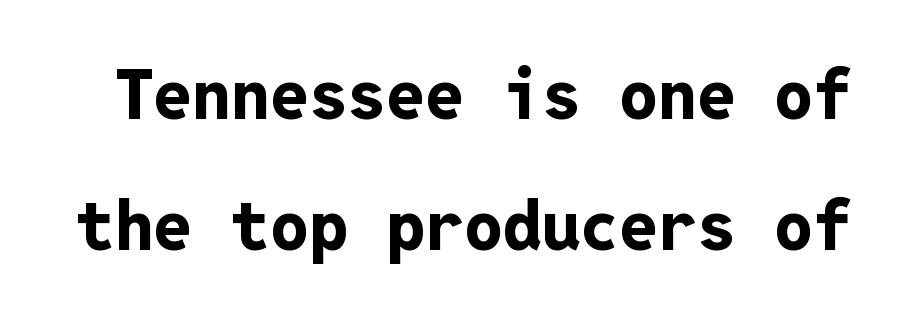
Type without underlining. Type style note: lacks serifs. Here the designer chose a console-style face with uniform glyph widths. Summary of vertical rhythm: relaxed, with wide interline spacing. Between one letter and the next there's only the usual sliver of space. Does the lettering tilt? It doesn't — this is upright.
